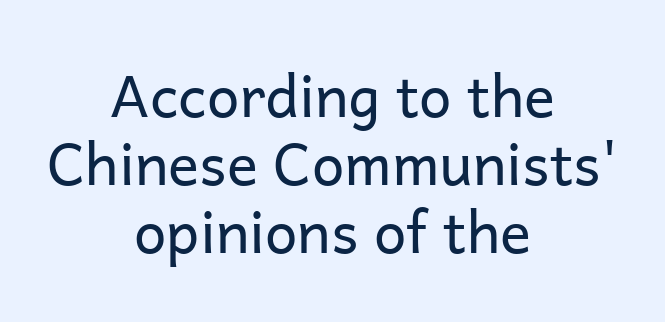
The image shows 58 px regular-weight sans-serif type, upright; set centered, line spacing 1.17x, normal letter spacing, not underlined; low stroke contrast and a medium x-height.
